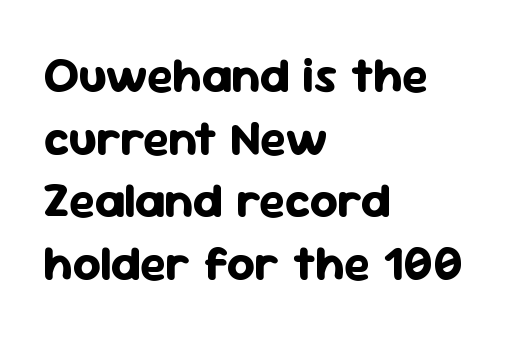
Q: Is the text bold? A: Yes.
Q: Is the text italic (slanted)? A: No, it is upright.
Q: Is the typeface a serif or a sans-serif typeface? A: Sans-serif.
Q: Is the text underlined? A: No.
Q: How is the paragraph aligned? A: Left-aligned.
Q: Is the spacing between letters normal or unusually wide? A: Normal.
Q: Is the spacing between lines tight, normal or loose? A: Normal.
Q: Width (condensed, normal, or wide)? A: Normal.
Q: Stroke contrast? A: Low.
Q: x-height? A: Medium.
Q: Monospaced? A: No.
